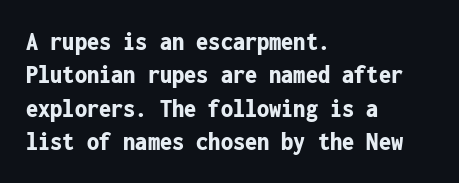
There is no visible air inserted between adjacent glyphs. Compared with a centered layout, this one pins lines to the left instead. The strokes are fattened all the way to bold. A typesetter would mark this as roman, not italic. The words here are not underlined.
